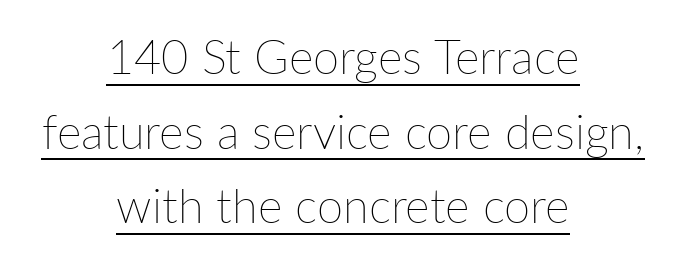
Q: Is the text bold? A: No.
Q: Is the text italic (slanted)? A: No, it is upright.
Q: Is the text underlined? A: Yes.
Q: How is the paragraph aligned? A: Centered.
Q: Is the spacing between letters normal or unusually wide? A: Normal.
Q: Is the spacing between lines tight, normal or loose? A: Normal.
Q: Width (condensed, normal, or wide)? A: Normal.
Q: Stroke contrast? A: Low.
Q: x-height? A: Medium.
Q: Monospaced? A: No.
